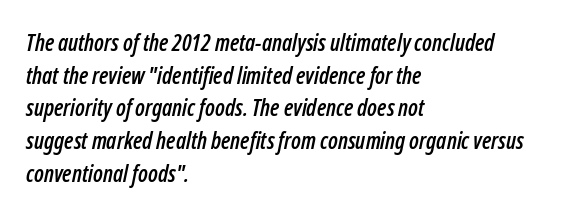
The image shows 23 px text type, italic (leaning right); set left-aligned, normal line spacing (1.42x), normal letter spacing, not underlined.
